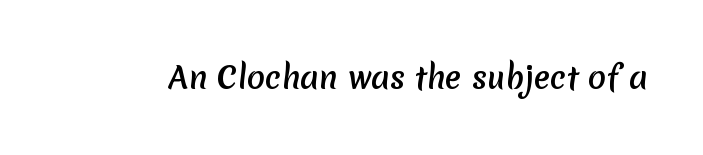
The foot of each line stays bare and open. The font family rendered here belongs to the sans-serif group. Typographic density is high because the face is bold. Note the varied advance widths — an 'i' is clearly narrower than an 'm'. You could call the tracking neutral — neither tight nor loose.
